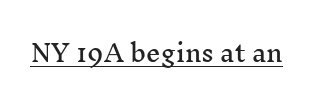
The image shows 23 px text type, upright; set normal letter spacing, underlined.
